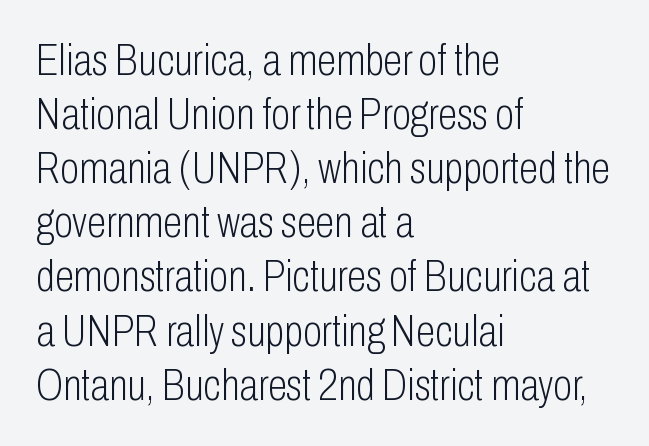
The image shows 44 px light, condensed sans-serif type, upright; set left-aligned, line spacing 1.23x, normal letter spacing, not underlined; low stroke contrast and a medium x-height.
